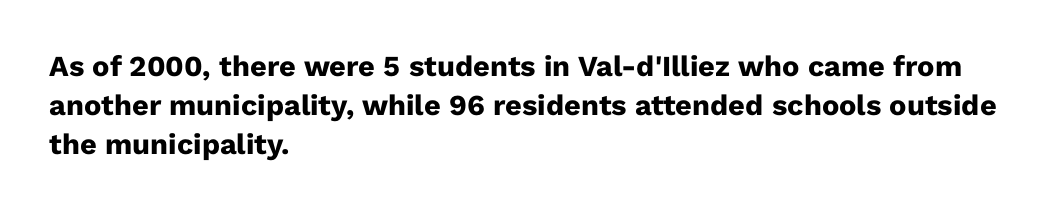
Q: Is the text bold? A: Yes.
Q: Is the text italic (slanted)? A: No, it is upright.
Q: Is the typeface a serif or a sans-serif typeface? A: Sans-serif.
Q: Is the text underlined? A: No.
Q: How is the paragraph aligned? A: Left-aligned.
Q: Is the spacing between letters normal or unusually wide? A: Normal.
Q: Is the spacing between lines tight, normal or loose? A: Normal.
Q: Width (condensed, normal, or wide)? A: Normal.
Q: Stroke contrast? A: Low.
Q: x-height? A: Medium.
Q: Monospaced? A: No.
